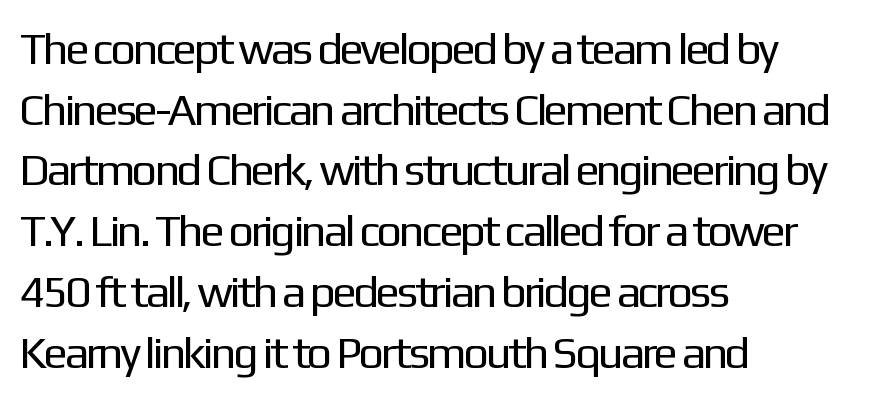
Character widths vary here, with narrow letters taking less room than wide ones. The passage shown has conventional tracking throughout. If you drew a ruler down the left edge, every line would touch it. In terms of leading, this rendering sits right in the middle.
